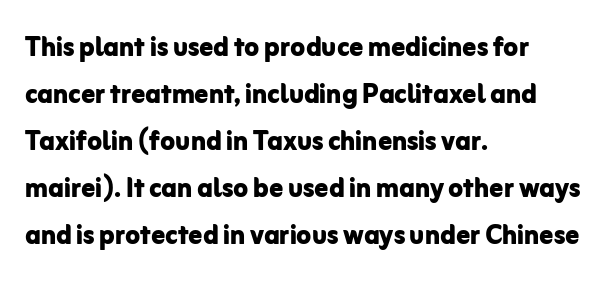
{"serif": "no", "italic": "no", "bold": "yes", "weight": "bold", "width": "normal", "stroke_contrast": "low", "x_height": "medium", "monospaced": "no", "underline": "no", "align": "left", "line_spacing": "normal", "line_spacing_ratio": 1.38, "letter_spacing": "normal", "letter_spacing_em": 0.0, "glyph_px": 34}
